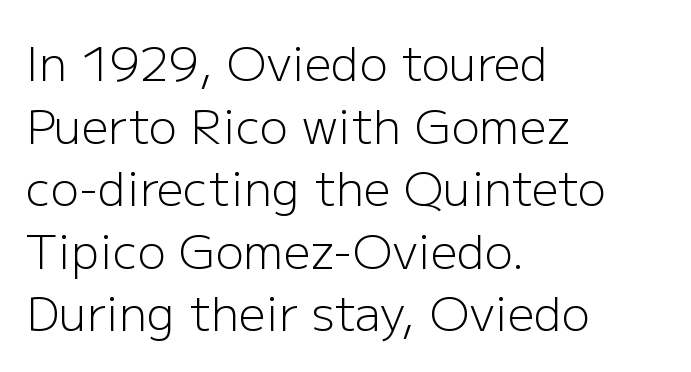
Q: Is the text bold? A: No.
Q: Is the text italic (slanted)? A: No, it is upright.
Q: Is the typeface a serif or a sans-serif typeface? A: Sans-serif.
Q: Is the text underlined? A: No.
Q: How is the paragraph aligned? A: Left-aligned.
Q: Is the spacing between letters normal or unusually wide? A: Normal.
Q: Is the spacing between lines tight, normal or loose? A: Normal.
Q: Width (condensed, normal, or wide)? A: Normal.
Q: Stroke contrast? A: Low.
Q: x-height? A: Medium.
Q: Monospaced? A: No.
